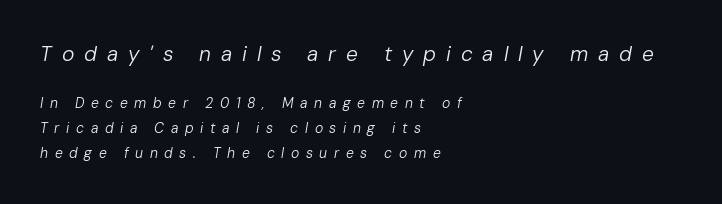
The image shows 21 px text type, italic (leaning right); set left-aligned, line spacing 1.78x, unusually wide letter spacing (+0.47 em), not underlined; the first (top) block is 1.5x larger.
